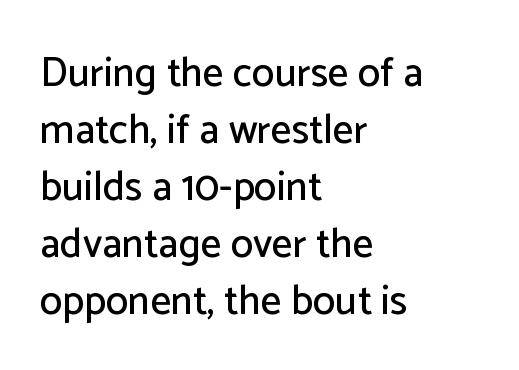
The image shows 41 px sans-serif type, upright; set left-aligned, normal line spacing (1.39x), normal letter spacing, not underlined; low stroke contrast and a medium x-height.
